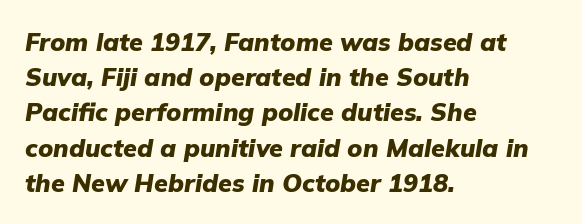
Q: Is the text bold? A: Yes.
Q: Is the text italic (slanted)? A: Yes, it leans right by about 9 degrees.
Q: Is the text underlined? A: No.
Q: How is the paragraph aligned? A: Left-aligned.
Q: Is the spacing between letters normal or unusually wide? A: Normal.
Q: Is the spacing between lines tight, normal or loose? A: Normal.
